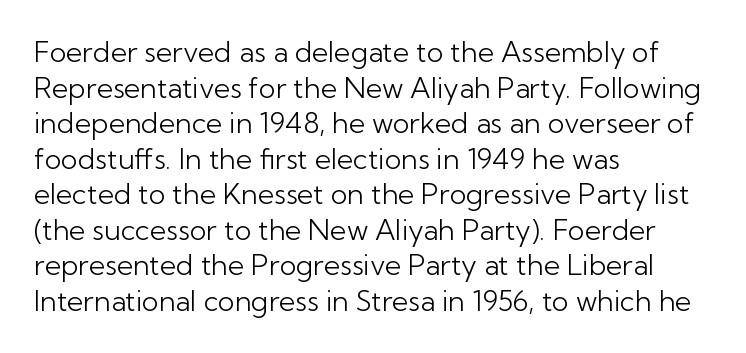
The horizontal fit of the characters is conventional and even. Left-aligned paragraph, ragged on the right. No word sits above an underline. Note the varied advance widths — an 'i' is clearly narrower than an 'm'.
